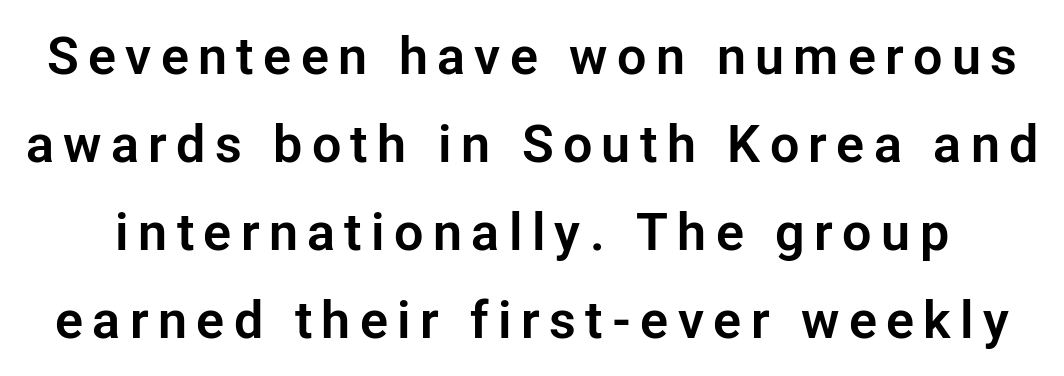
Regarding serifs, this sample does without them. Compared with typical paragraphs, the rows here are spaced about the same. Nope, not italic — everything's standing straight. A clean baseline with only descenders dipping below it. The rendering uses natural spacing where letterforms have individual widths.
